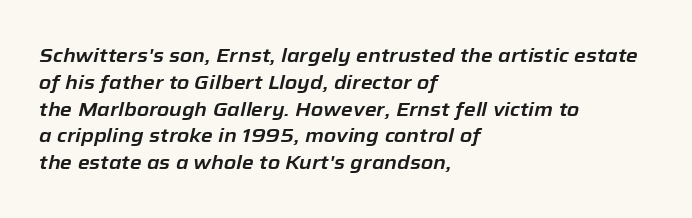
The image shows 20 px text type, italic (leaning right); set left-aligned, normal line spacing (1.34x), normal letter spacing, not underlined.
